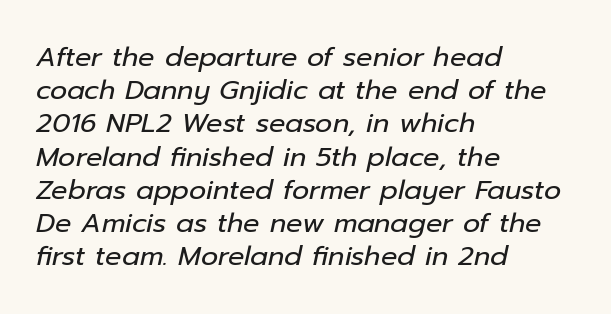
Q: Is the text bold? A: No.
Q: Is the text italic (slanted)? A: Yes, it leans right by about 12 degrees.
Q: Is the text underlined? A: No.
Q: How is the paragraph aligned? A: Left-aligned.
Q: Is the spacing between letters normal or unusually wide? A: Normal.
